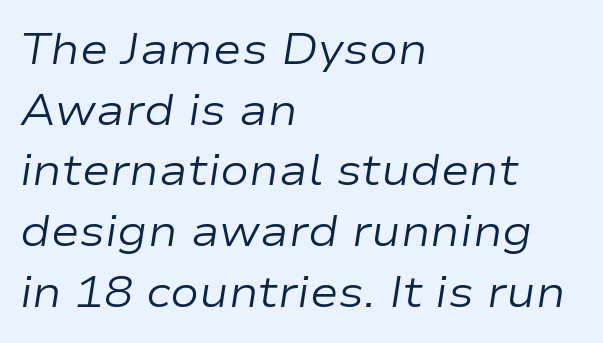
Alignment: flush left. Just letters on the line, the space beneath them empty. No extra ink here — the face is not bold. Baseline-to-baseline distance is the conventional proportion of letter height.
